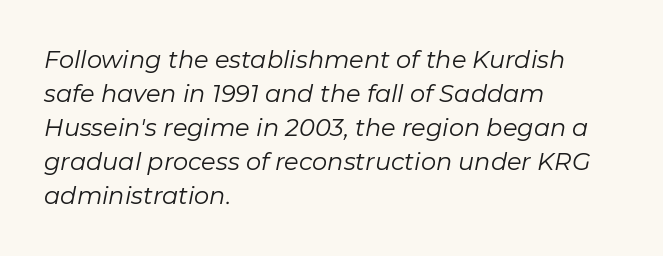
Rendered with sloped, italic letterforms. Observe the ordinary spacing: letters are neighbours, not strangers. Line starts are locked; line ends wander. Summary of weight: not heavy and not bold. Compared with typical paragraphs, the rows here are spaced about the same. Check the space under the baseline: it is left empty.
